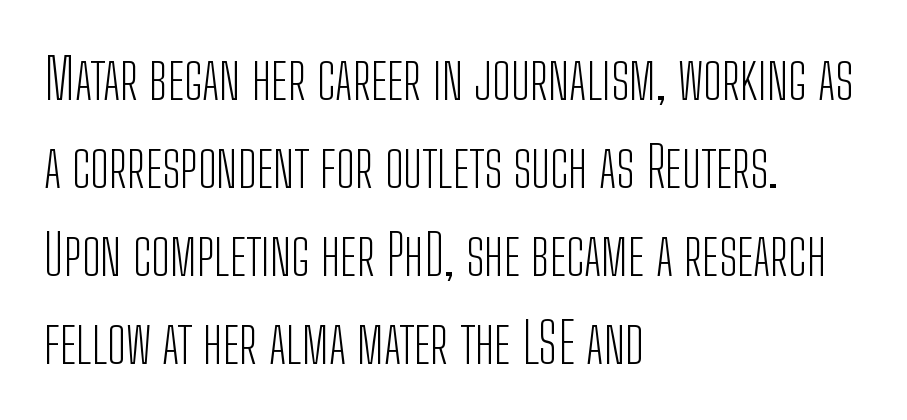
Q: Is the text bold? A: No.
Q: Is the text italic (slanted)? A: No, it is upright.
Q: Is the typeface a serif or a sans-serif typeface? A: Sans-serif.
Q: Is the text underlined? A: No.
Q: How is the paragraph aligned? A: Left-aligned.
Q: Is the spacing between letters normal or unusually wide? A: Normal.
Q: Is the spacing between lines tight, normal or loose? A: Normal.
Q: Width (condensed, normal, or wide)? A: Condensed.
Q: Stroke contrast? A: Low.
Q: x-height? A: Medium.
Q: Monospaced? A: No.
